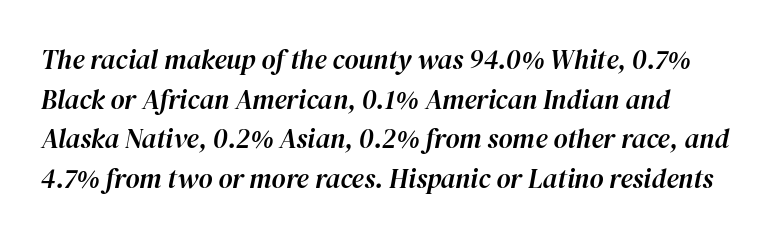
This is oblique type, the kind used for emphasis or titles. Check under the words: just untouched page. Summary of vertical rhythm: regular, with standard interline spacing. Typeset ragged right — the left edge is the straight one.
